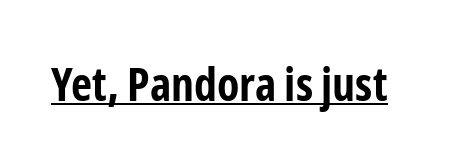
The image shows 46 px bold, condensed sans-serif type, upright; set normal letter spacing, underlined; low stroke contrast and a medium x-height.
